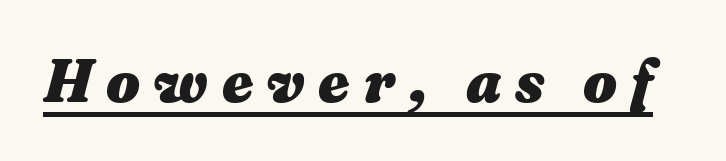
Q: Is the text bold? A: Yes.
Q: Is the text italic (slanted)? A: Yes, it leans right by about 16 degrees.
Q: Is the text underlined? A: Yes.
Q: Is the spacing between letters normal or unusually wide? A: Unusually wide.
Q: Width (condensed, normal, or wide)? A: Normal.
Q: Stroke contrast? A: Medium.
Q: x-height? A: Medium.
Q: Monospaced? A: No.
